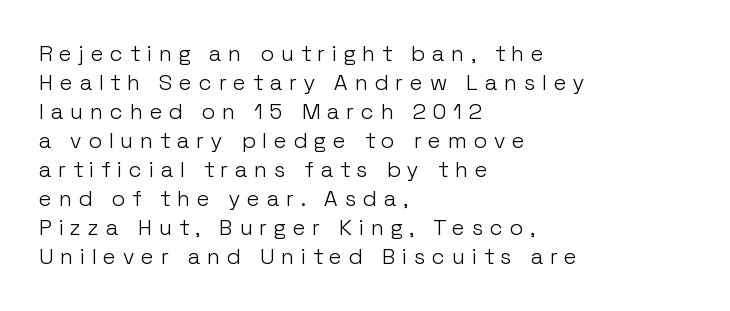
The space beneath each line is pristine and unruled. Posture: upright roman. Leftover space on each line is placed entirely after the last word. Reading down the column, the eye jumps a familiar distance to each next line. Substantial extra tracking has been applied to these lines. This reads as an unemphasized weight, regular at the heaviest.
